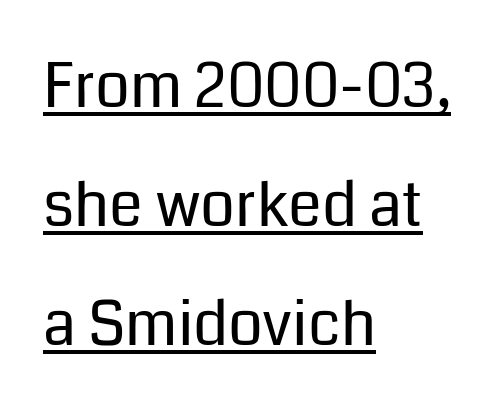
Typeset ragged right — the left edge is the straight one. Posture: upright roman. The letterforms sit at book weight or below. Widely set lines give the paragraph a tall, airy silhouette.
